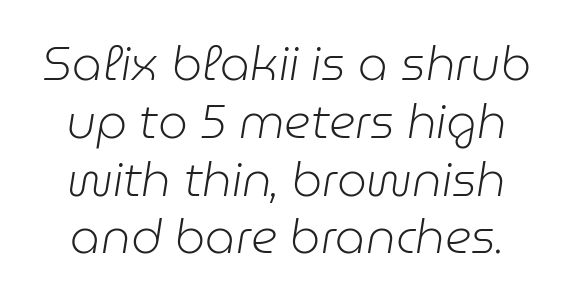
Letters rest on an invisible, unmarked baseline. Stem width sits at or under what a default text font uses. Alignment: centered. Words appear dense and cohesive because spacing is normal.
